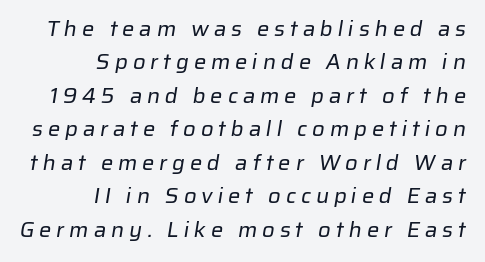
Any mark beneath the type? The region is blank. All the whitespace from short lines collects on the left. A typesetter would call this leading conventional body-copy spacing. Bold? No — there's no thickening of the strokes. The tracking jumps out immediately: characters are airy and widely separated.
